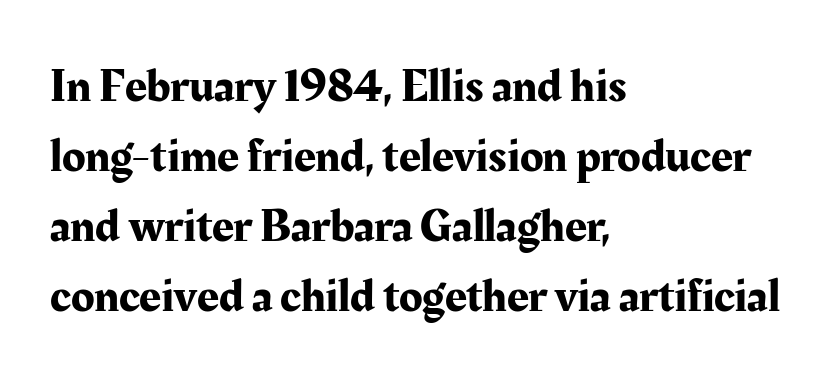
A typesetter would mark this as roman, not italic. The face used here is proportionally spaced, like ordinary book or web type. A typesetter would call this leading conventional body-copy spacing. Left-aligned paragraph, ragged on the right.
